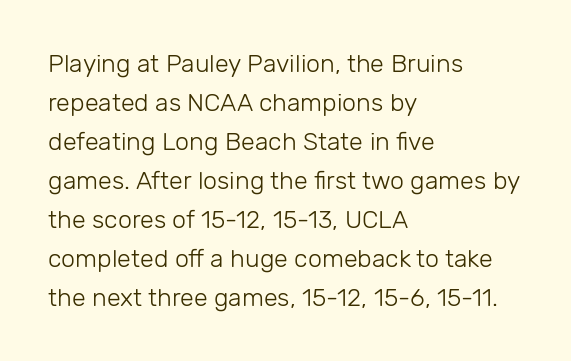
Q: Is the text bold? A: No.
Q: Is the text italic (slanted)? A: No, it is upright.
Q: Is the text underlined? A: No.
Q: How is the paragraph aligned? A: Left-aligned.
Q: Is the spacing between letters normal or unusually wide? A: Normal.
Q: Is the spacing between lines tight, normal or loose? A: Normal.
